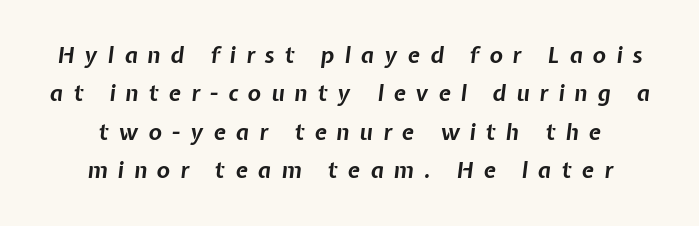
How are the letters spaced? Widely, with obvious added tracking. On the weight axis this lands at bold, roughly 700. Looking at the ascenders, they clearly lean. Rule under the text: the space is simply empty.
